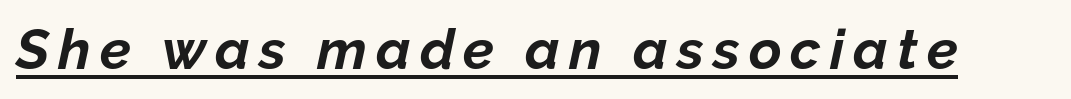
There's an unmistakable incline to the writing here. In terms of weight, the rendering is a true, heavy bold. These lines are rendered in a variable-pitch font. Underlined type.
